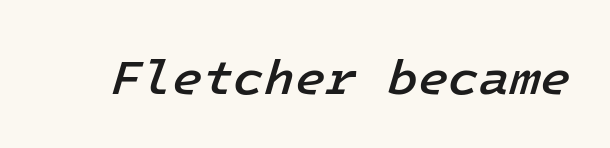
{"italic": "yes", "lean": "right", "slant_degrees": 16, "bold": "semi", "weight": "semibold", "width": "normal", "stroke_contrast": "low", "x_height": "medium", "underline": "no", "letter_spacing": "normal", "letter_spacing_em": 0.0, "glyph_px": 50}
